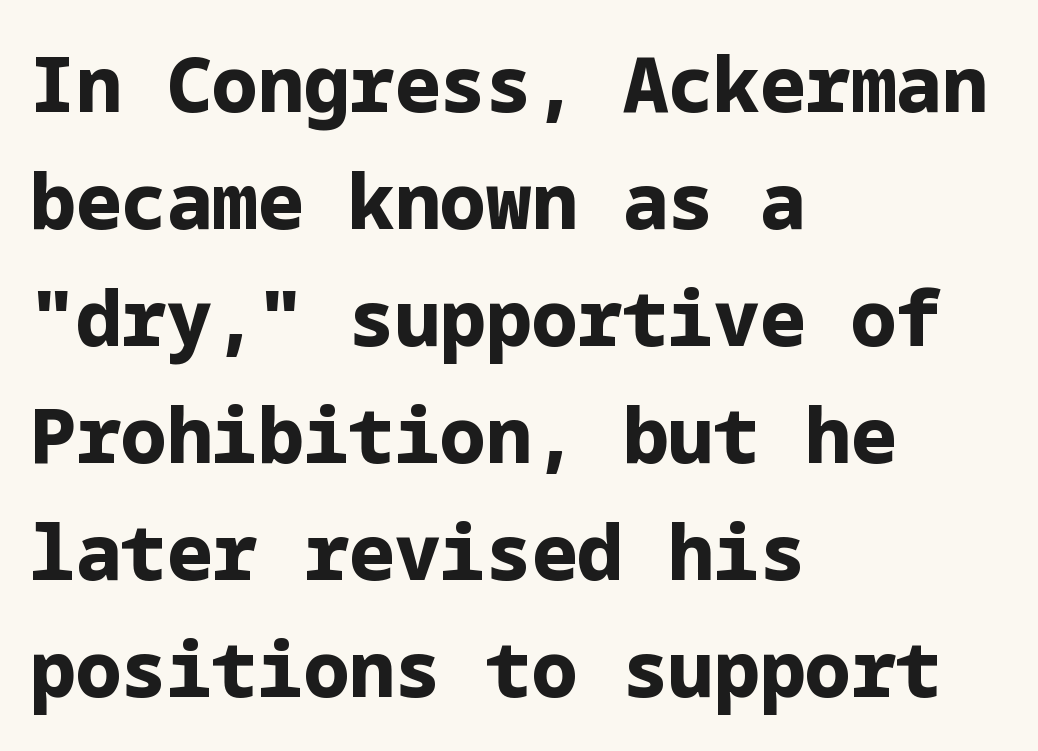
Q: Is the text bold? A: Yes.
Q: Is the text italic (slanted)? A: No, it is upright.
Q: Is the typeface a serif or a sans-serif typeface? A: Sans-serif.
Q: Is the text underlined? A: No.
Q: How is the paragraph aligned? A: Left-aligned.
Q: Is the spacing between letters normal or unusually wide? A: Normal.
Q: Is the spacing between lines tight, normal or loose? A: Normal.
Q: Width (condensed, normal, or wide)? A: Normal.
Q: Stroke contrast? A: Low.
Q: x-height? A: Medium.
